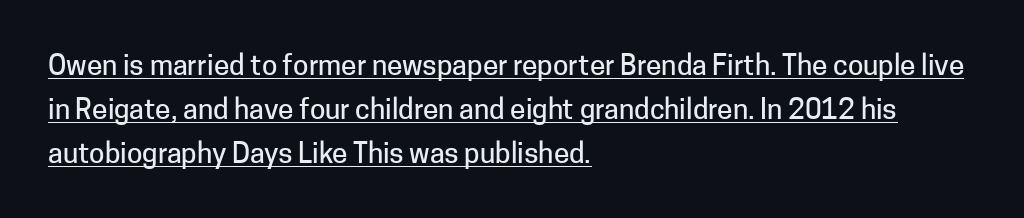
Q: Is the text italic (slanted)? A: No, it is upright.
Q: Is the typeface a serif or a sans-serif typeface? A: Sans-serif.
Q: Is the text underlined? A: Yes.
Q: How is the paragraph aligned? A: Left-aligned.
Q: Is the spacing between letters normal or unusually wide? A: Normal.
Q: Is the spacing between lines tight, normal or loose? A: Normal.
Q: Width (condensed, normal, or wide)? A: Normal.
Q: Stroke contrast? A: Low.
Q: x-height? A: Medium.
Q: Monospaced? A: No.
